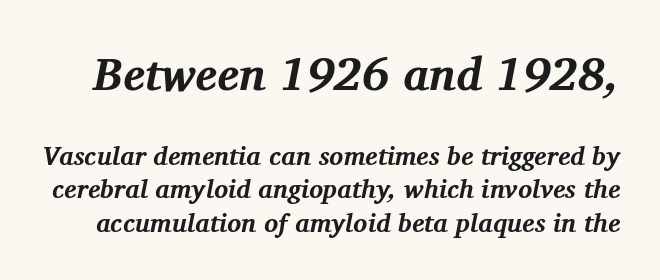
The image shows 46 px bold serif type, italic (leaning right); set normal line spacing (1.3x), normal letter spacing, not underlined; the first (top) block is 1.77x larger; medium stroke contrast and a medium x-height.
